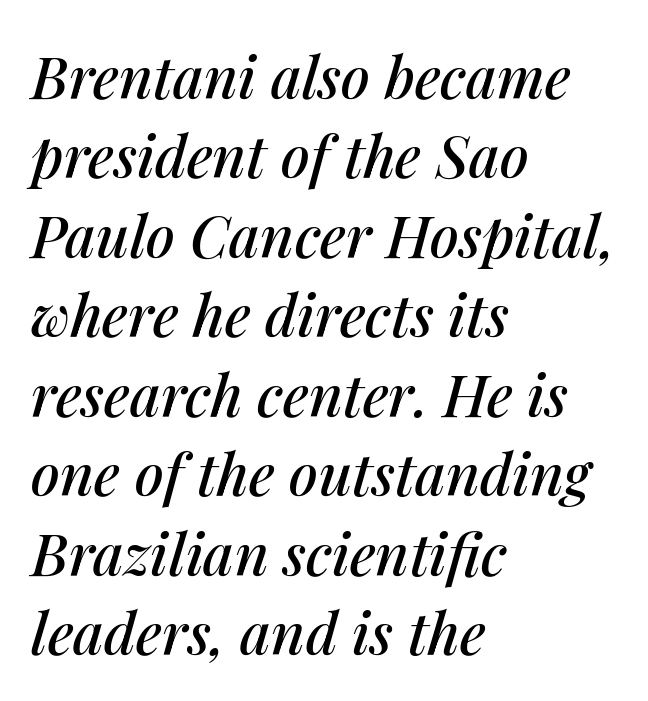
The image shows 58 px text type, italic (leaning right); set left-aligned, normal line spacing (1.37x), normal letter spacing, not underlined; medium stroke contrast and a medium x-height.
